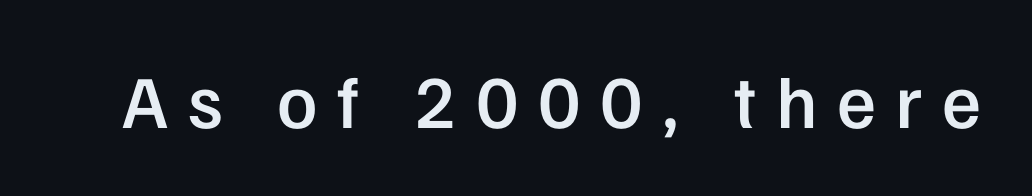
{"serif": "no", "italic": "no", "bold": "semi", "weight": "semibold", "width": "normal", "stroke_contrast": "low", "x_height": "medium", "monospaced": "no", "underline": "no", "letter_spacing": "wide", "letter_spacing_em": 0.26, "glyph_px": 75}
